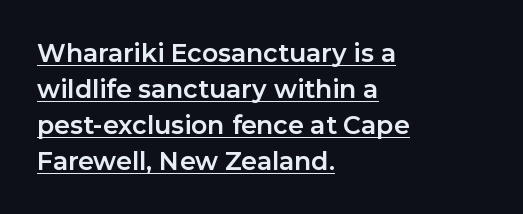
The image shows 25 px bold type, upright; set left-aligned, normal line spacing (1.44x), normal letter spacing, underlined.
